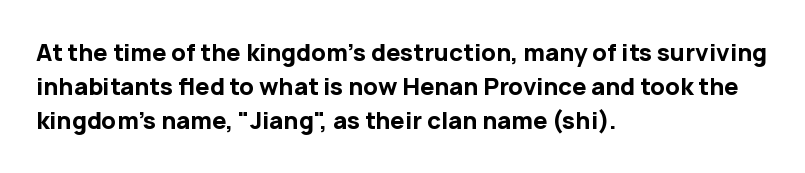
Q: Is the text bold? A: Yes.
Q: Is the text italic (slanted)? A: No, it is upright.
Q: Is the text underlined? A: No.
Q: How is the paragraph aligned? A: Left-aligned.
Q: Is the spacing between letters normal or unusually wide? A: Normal.
Q: Is the spacing between lines tight, normal or loose? A: Normal.
